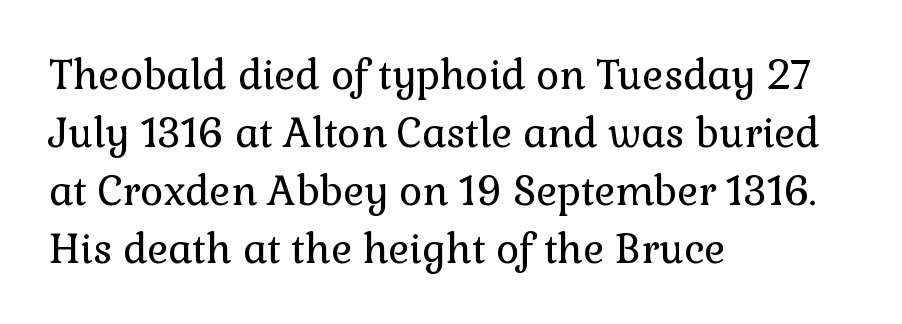
The letters sit at their default tracking, neither squeezed nor spread. If you drew a line through each stem, it would be perfectly vertical. The weight tops out at a normal text grade. Which margin do the lines hug? The left one — the right edge is uneven.
